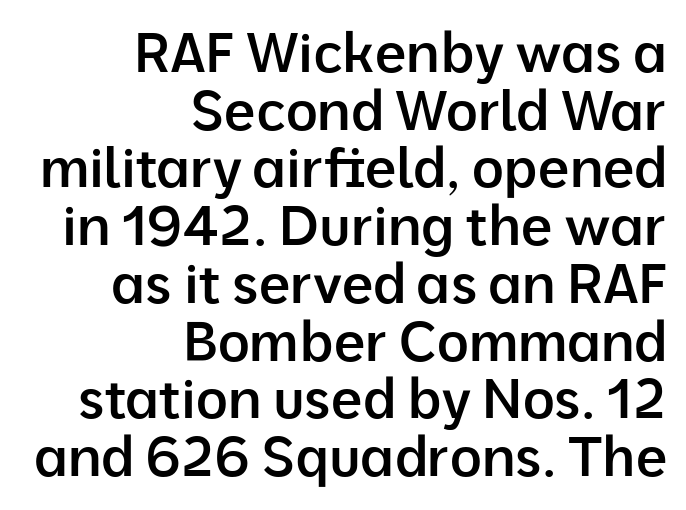
Here the designer chose a conventional face with non-uniform glyph widths. Observe the ordinary spacing: letters are neighbours, not strangers. The designer went with a sans here, leaving each stem footless. All the whitespace from short lines collects on the left. Unmarked baselines from the first word to the last. The lettering stays uniformly vertical, giving the passage a roman look.
